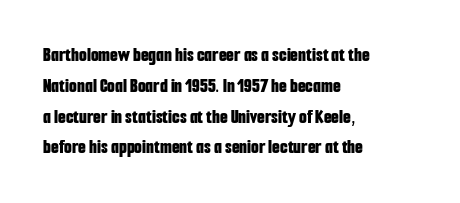
A student would call this left alignment; a typographer would say flush left, rag right. Any mark beneath the type? The region is blank. A dark, heavy texture on the line: the type is bold. The leading is moderate, giving the passage an even texture. The gaps between neighbouring characters are ordinary and unremarkable. The axis of the letterforms is exactly vertical.
